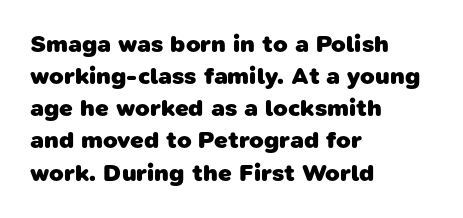
{"bold": "yes", "underline": "no", "align": "left", "line_spacing": "normal", "line_spacing_ratio": 1.34, "letter_spacing": "normal", "letter_spacing_em": 0.0, "glyph_px": 24}
